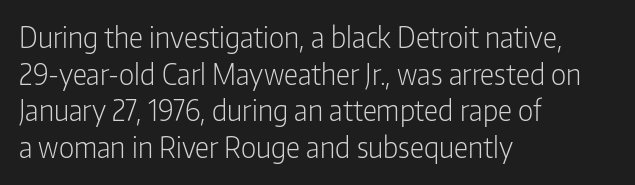
{"serif": "no", "italic": "no", "bold": "no", "weight": "light", "width": "condensed", "stroke_contrast": "low", "x_height": "medium", "monospaced": "no", "underline": "no", "align": "left", "line_spacing": "normal", "line_spacing_ratio": 1.31, "letter_spacing": "normal", "letter_spacing_em": 0.0, "glyph_px": 28}
